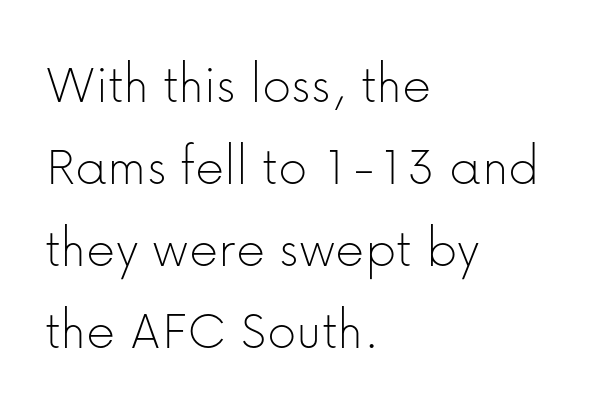
Q: Is the text bold? A: No.
Q: Is the text italic (slanted)? A: No, it is upright.
Q: Is the typeface a serif or a sans-serif typeface? A: Sans-serif.
Q: Is the text underlined? A: No.
Q: How is the paragraph aligned? A: Left-aligned.
Q: Is the spacing between letters normal or unusually wide? A: Normal.
Q: Is the spacing between lines tight, normal or loose? A: Normal.
Q: Width (condensed, normal, or wide)? A: Normal.
Q: Stroke contrast? A: Low.
Q: x-height? A: Medium.
Q: Monospaced? A: No.
